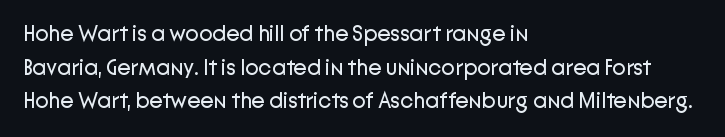
Q: Is the text bold? A: No.
Q: Is the text italic (slanted)? A: No, it is upright.
Q: Is the text underlined? A: No.
Q: How is the paragraph aligned? A: Left-aligned.
Q: Is the spacing between letters normal or unusually wide? A: Normal.
Q: Is the spacing between lines tight, normal or loose? A: Normal.
